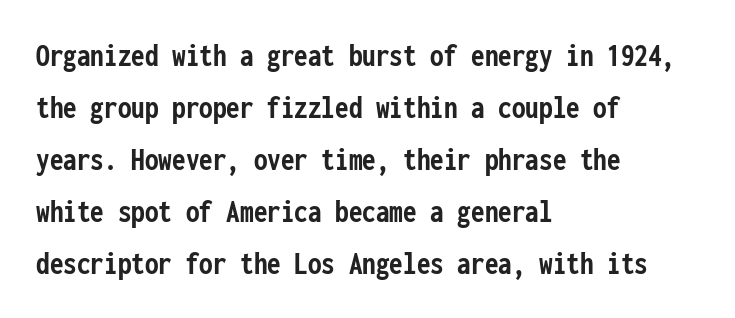
{"serif": "no", "italic": "no", "bold": "yes", "weight": "semibold", "width": "condensed", "stroke_contrast": "low", "x_height": "medium", "monospaced": "yes", "underline": "no", "align": "left", "line_spacing": "normal", "line_spacing_ratio": 1.53, "letter_spacing": "normal", "letter_spacing_em": 0.0, "glyph_px": 34}
